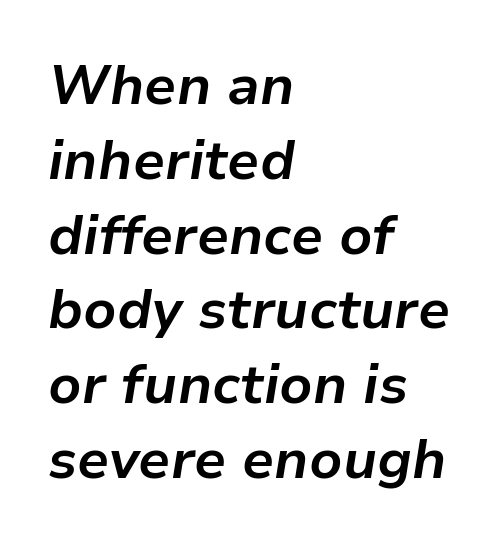
Q: Is the text bold? A: Yes.
Q: Is the text italic (slanted)? A: Yes, it leans right by about 9 degrees.
Q: Is the text underlined? A: No.
Q: How is the paragraph aligned? A: Left-aligned.
Q: Is the spacing between letters normal or unusually wide? A: Normal.
Q: Is the spacing between lines tight, normal or loose? A: Normal.
Q: Width (condensed, normal, or wide)? A: Normal.
Q: Stroke contrast? A: Low.
Q: x-height? A: Medium.
Q: Monospaced? A: No.
